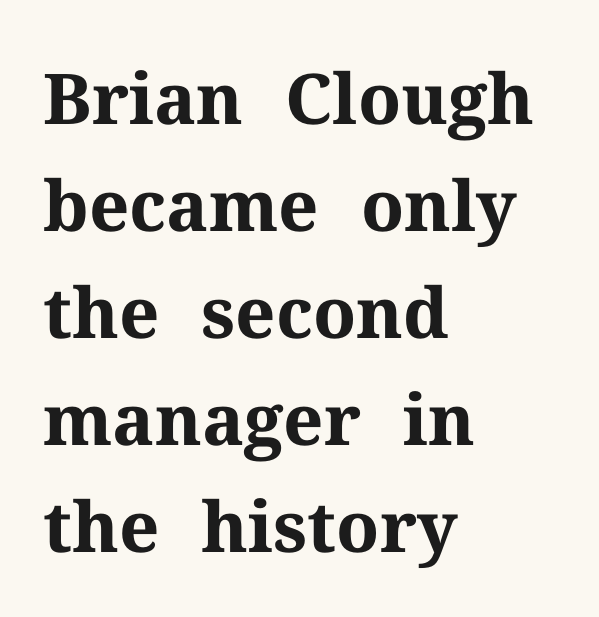
{"serif": "yes", "italic": "no", "bold": "yes", "weight": "bold", "width": "normal", "stroke_contrast": "medium", "x_height": "medium", "monospaced": "no", "underline": "no", "align": "left", "line_spacing": "normal", "line_spacing_ratio": 1.53, "letter_spacing": "normal", "letter_spacing_em": 0.0, "glyph_px": 70}
